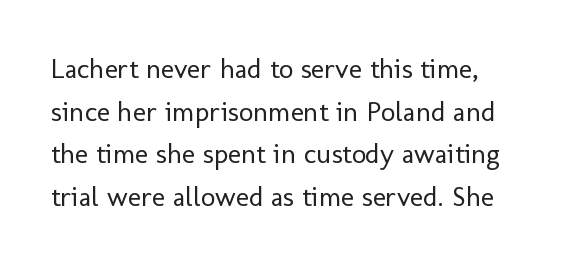
{"serif": "no", "italic": "no", "bold": "no", "weight": "regular", "width": "normal", "stroke_contrast": "low", "x_height": "medium", "monospaced": "no", "underline": "no", "line_spacing": "normal", "line_spacing_ratio": 1.52, "letter_spacing": "normal", "letter_spacing_em": 0.0, "glyph_px": 28}
